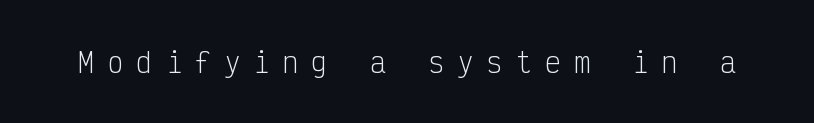
The image shows 27 px text type, upright; set unusually wide letter spacing (+0.48 em), not underlined.
